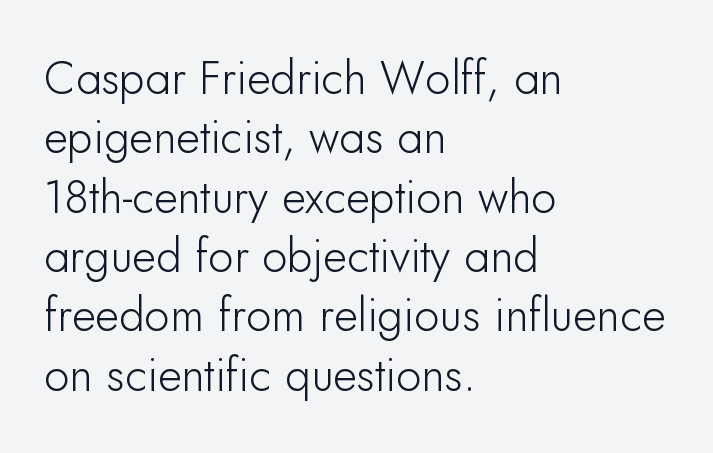
Casual observation: everything's shoved over to the left. Each new line begins a customary step beneath the previous one. Style check: upright. Tracking value appears to be zero — textbook default spacing. Letterform terminals end flat and unadorned throughout the passage.
